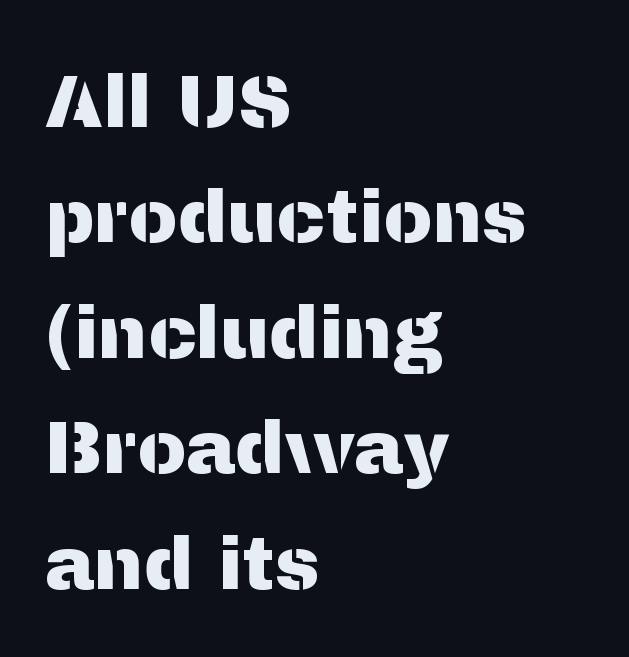
Q: Is the text italic (slanted)? A: No, it is upright.
Q: Is the typeface a serif or a sans-serif typeface? A: Sans-serif.
Q: Is the text underlined? A: No.
Q: How is the paragraph aligned? A: Left-aligned.
Q: Is the spacing between letters normal or unusually wide? A: Normal.
Q: Is the spacing between lines tight, normal or loose? A: Normal.
Q: Width (condensed, normal, or wide)? A: Normal.
Q: Stroke contrast? A: Medium.
Q: x-height? A: Medium.
Q: Monospaced? A: No.
